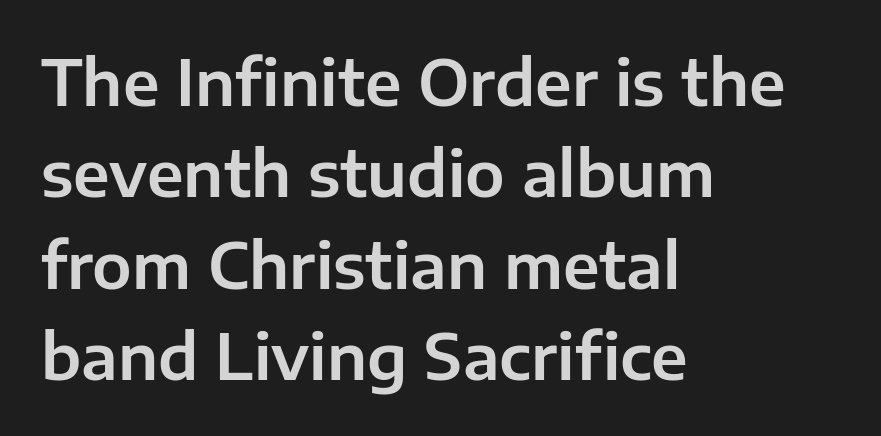
{"serif": "no", "italic": "no", "width": "normal", "stroke_contrast": "low", "x_height": "medium", "monospaced": "no", "underline": "no", "align": "left", "line_spacing": "normal", "line_spacing_ratio": 1.45, "letter_spacing": "normal", "letter_spacing_em": 0.0, "glyph_px": 63}
